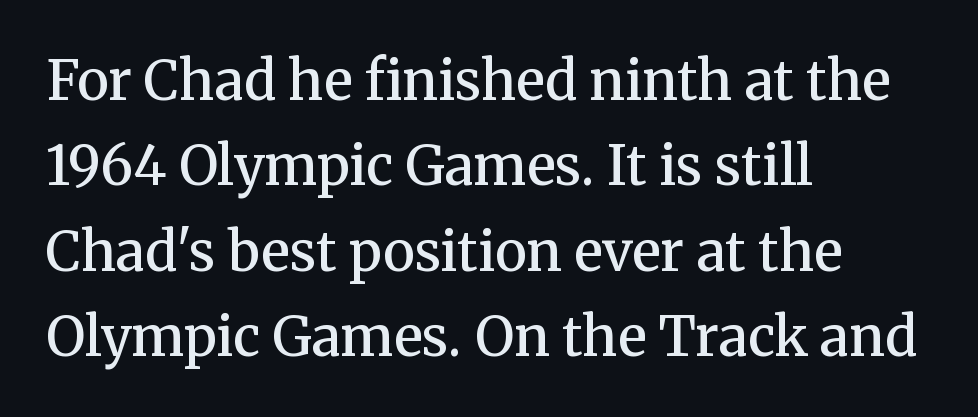
A typesetter would call this leading conventional body-copy spacing. Quick note: underline off. In terms of letterspacing, this is plain default setting. The rendering uses a semibold face; strokes are thickened but not to full bold.
